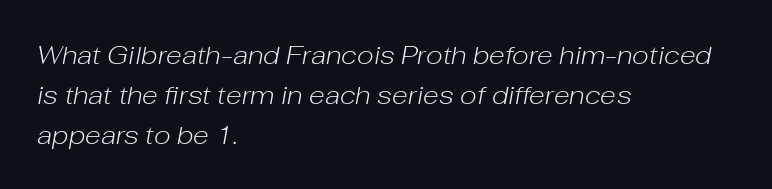
{"italic": "yes", "lean": "right", "slant_degrees": 10, "bold": "no", "underline": "no", "align": "left", "line_spacing": "normal", "line_spacing_ratio": 1.53, "letter_spacing": "normal", "letter_spacing_em": 0.0, "glyph_px": 26}
